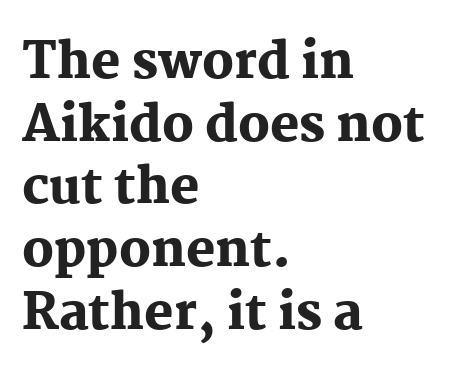
Q: Is the text bold? A: Yes.
Q: Is the text italic (slanted)? A: No, it is upright.
Q: Is the typeface a serif or a sans-serif typeface? A: Serif.
Q: Is the text underlined? A: No.
Q: How is the paragraph aligned? A: Left-aligned.
Q: Is the spacing between letters normal or unusually wide? A: Normal.
Q: Is the spacing between lines tight, normal or loose? A: Normal.
Q: Width (condensed, normal, or wide)? A: Normal.
Q: Stroke contrast? A: Medium.
Q: x-height? A: Medium.
Q: Monospaced? A: No.
